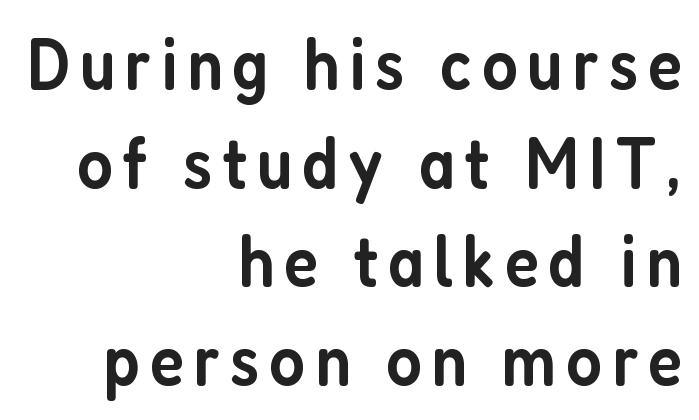
The image shows 73 px semibold, condensed sans-serif type, upright; set right-aligned, normal line spacing (1.35x), not underlined; low stroke contrast and a medium x-height.
